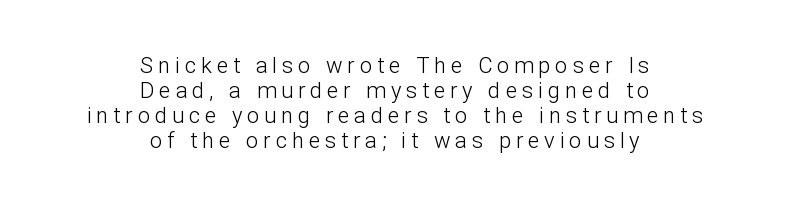
The image shows 22 px text type, upright; set centered, tight line spacing (1.14x), unusually wide letter spacing (+0.22 em), not underlined.
